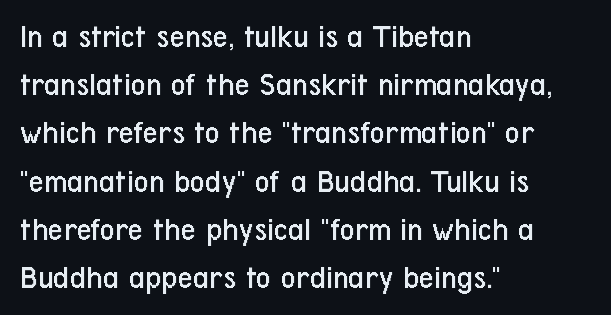
{"serif": "no", "italic": "no", "bold": "no", "weight": "regular", "width": "condensed", "stroke_contrast": "low", "x_height": "medium", "monospaced": "no", "underline": "no", "align": "left", "line_spacing": "normal", "line_spacing_ratio": 1.46, "letter_spacing": "normal", "letter_spacing_em": 0.0, "glyph_px": 33}
